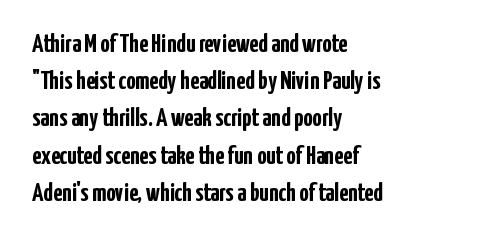
The image shows 26 px bold type, upright; set left-aligned, normal line spacing (1.43x), normal letter spacing, not underlined.
